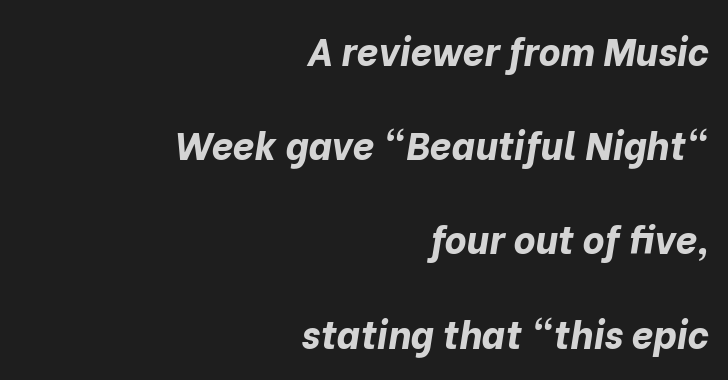
The image shows 38 px bold type, italic (leaning right); set right-aligned, loose line spacing (2.48x), normal letter spacing, not underlined; low stroke contrast and a medium x-height.
